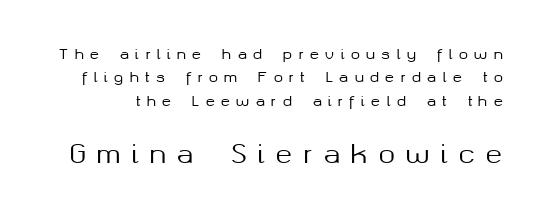
{"italic": "no", "underline": "no", "line_spacing": "normal", "line_spacing_ratio": 1.67, "letter_spacing": "wide", "letter_spacing_em": 0.43, "larger_block": "second", "size_ratio": 1.79, "glyph_px": 25}
